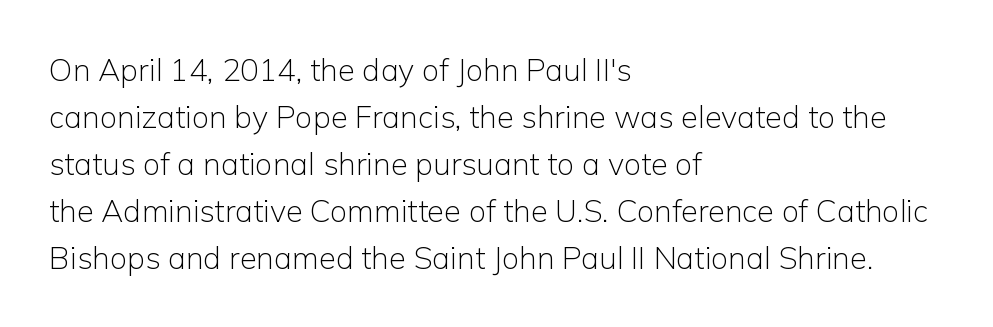
{"serif": "no", "italic": "no", "bold": "no", "weight": "light", "width": "normal", "stroke_contrast": "low", "x_height": "medium", "monospaced": "no", "underline": "no", "align": "left", "line_spacing": "normal", "line_spacing_ratio": 1.52, "letter_spacing": "normal", "letter_spacing_em": 0.0, "glyph_px": 31}
